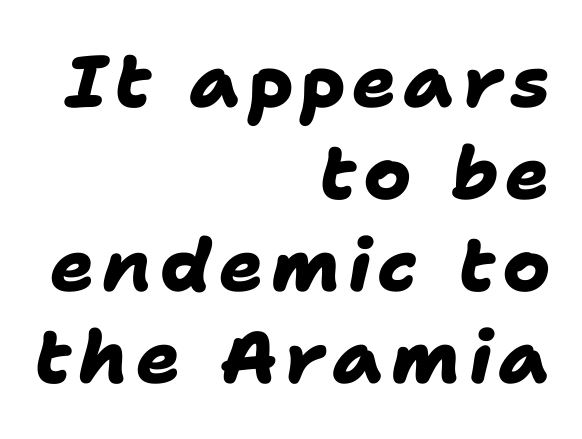
The image shows 73 px heavy sans-serif type; set right-aligned, normal line spacing (1.26x), not underlined; low stroke contrast and a medium x-height.
